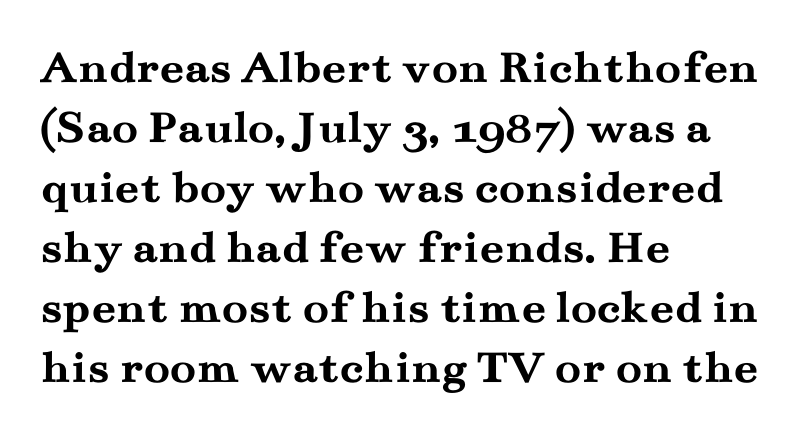
{"serif": "yes", "italic": "no", "bold": "yes", "weight": "semibold", "width": "wide", "stroke_contrast": "medium", "x_height": "small", "monospaced": "no", "underline": "no", "align": "left", "line_spacing": "normal", "line_spacing_ratio": 1.25, "letter_spacing": "normal", "letter_spacing_em": 0.0, "glyph_px": 48}
